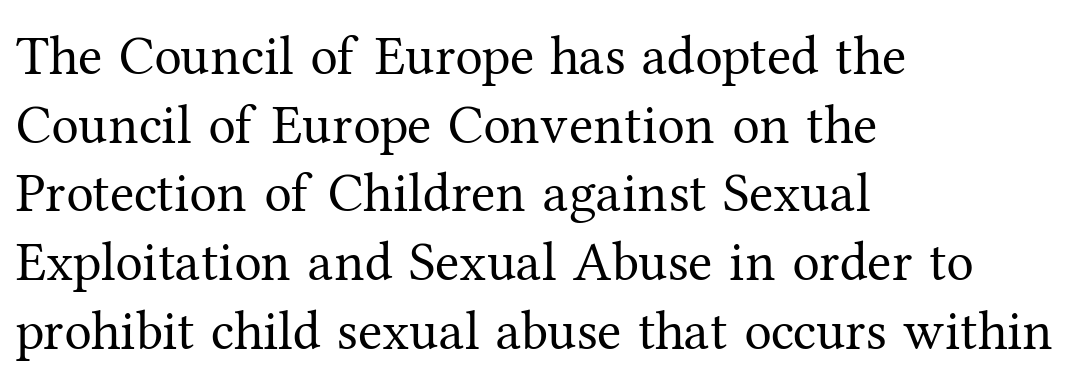
Q: Is the text bold? A: No.
Q: Is the text italic (slanted)? A: No, it is upright.
Q: Is the typeface a serif or a sans-serif typeface? A: Serif.
Q: Is the text underlined? A: No.
Q: How is the paragraph aligned? A: Left-aligned.
Q: Is the spacing between letters normal or unusually wide? A: Normal.
Q: Is the spacing between lines tight, normal or loose? A: Normal.
Q: Width (condensed, normal, or wide)? A: Normal.
Q: Stroke contrast? A: Medium.
Q: x-height? A: Medium.
Q: Monospaced? A: No.
